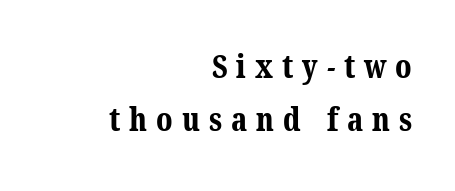
{"serif": "yes", "bold": "yes", "weight": "bold", "width": "normal", "stroke_contrast": "medium", "x_height": "medium", "monospaced": "no", "underline": "no", "align": "right", "line_spacing": "normal", "line_spacing_ratio": 1.66, "letter_spacing": "wide", "letter_spacing_em": 0.28, "glyph_px": 32}
